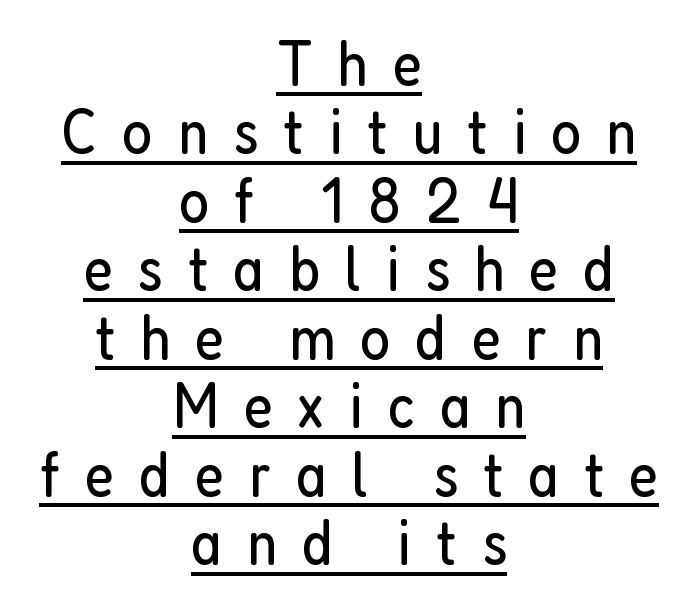
{"serif": "no", "italic": "no", "bold": "no", "weight": "regular", "width": "condensed", "stroke_contrast": "low", "x_height": "medium", "monospaced": "no", "underline": "yes", "align": "center", "line_spacing": "tight", "line_spacing_ratio": 1.07, "letter_spacing": "wide", "letter_spacing_em": 0.39, "glyph_px": 64}
